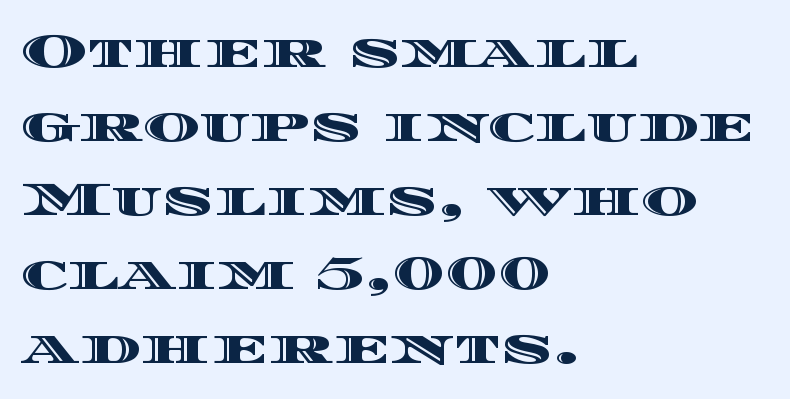
The leading is moderate, giving the passage an even texture. Tall strokes in this sample are plumb rather than angled. This sample uses plain, unmodified letter spacing. Each line starts at the same left margin while the right side varies. Anything drawn beneath the words? Only blank space.
